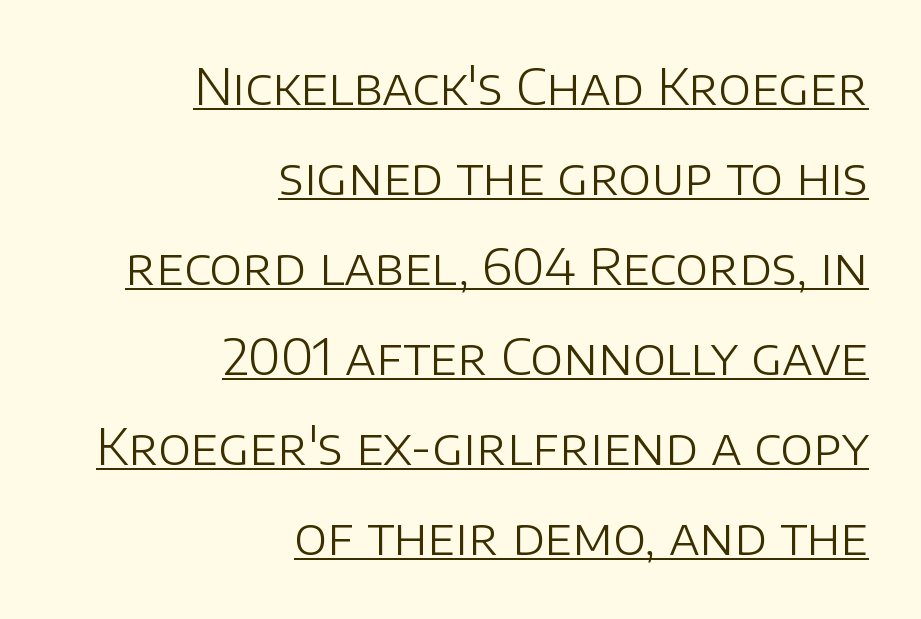
The image shows 50 px light sans-serif type, upright; set right-aligned, line spacing 1.8x, normal letter spacing, underlined; low stroke contrast and a large x-height.
